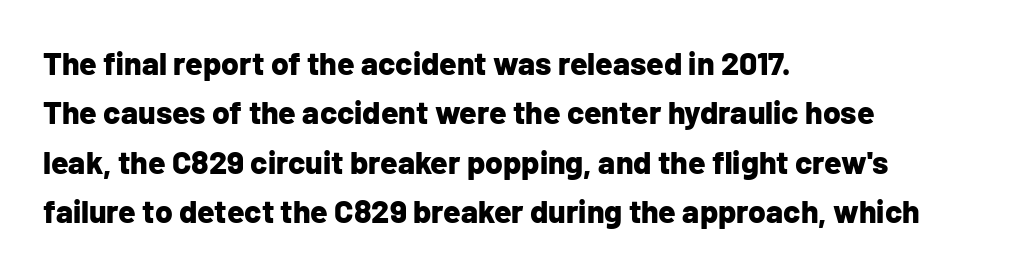
Q: Is the text bold? A: Yes.
Q: Is the text italic (slanted)? A: No, it is upright.
Q: Is the typeface a serif or a sans-serif typeface? A: Sans-serif.
Q: Is the text underlined? A: No.
Q: How is the paragraph aligned? A: Left-aligned.
Q: Is the spacing between letters normal or unusually wide? A: Normal.
Q: Is the spacing between lines tight, normal or loose? A: Normal.
Q: Width (condensed, normal, or wide)? A: Normal.
Q: Stroke contrast? A: Low.
Q: x-height? A: Medium.
Q: Monospaced? A: No.
